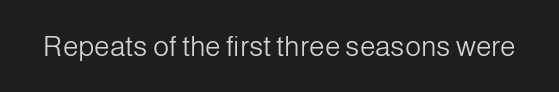
The letters stand straight up with perfectly vertical stems. Decoration check: the copy has no underline. Weight: not bold — regular or lighter. Letter spacing: default.
